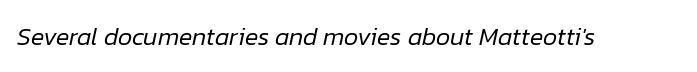
{"italic": "yes", "lean": "right", "slant_degrees": 12, "bold": "no", "underline": "no", "letter_spacing": "normal", "letter_spacing_em": 0.0, "glyph_px": 25}
